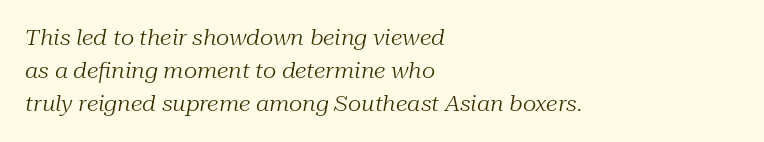
Q: Is the text bold? A: No.
Q: Is the text italic (slanted)? A: Yes, it leans right by about 10 degrees.
Q: Is the text underlined? A: No.
Q: How is the paragraph aligned? A: Left-aligned.
Q: Is the spacing between letters normal or unusually wide? A: Normal.
Q: Is the spacing between lines tight, normal or loose? A: Normal.
